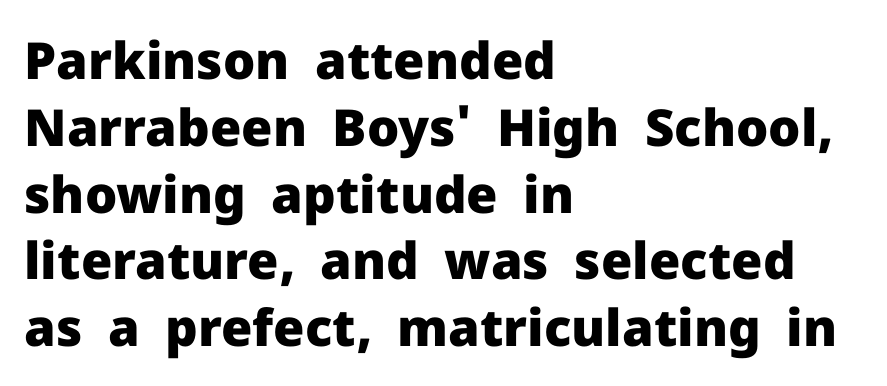
Underlining? Definitely not there. In terms of letterspacing, this is plain default setting. Leftover space on each line is placed entirely after the last word. I'd describe the lettering as bold — thick and assertive. Normally led — the rows are evenly, conventionally spaced. Characters remain perfectly vertical along every line.
